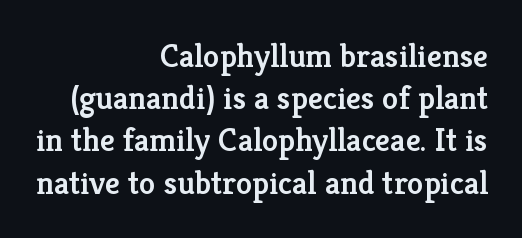
Q: Is the text bold? A: Semi-bold.
Q: Is the text italic (slanted)? A: No, it is upright.
Q: Is the typeface a serif or a sans-serif typeface? A: Serif.
Q: Is the text underlined? A: No.
Q: How is the paragraph aligned? A: Right-aligned.
Q: Is the spacing between letters normal or unusually wide? A: Normal.
Q: Is the spacing between lines tight, normal or loose? A: Normal.
Q: Width (condensed, normal, or wide)? A: Normal.
Q: Stroke contrast? A: Low.
Q: x-height? A: Medium.
Q: Monospaced? A: No.
